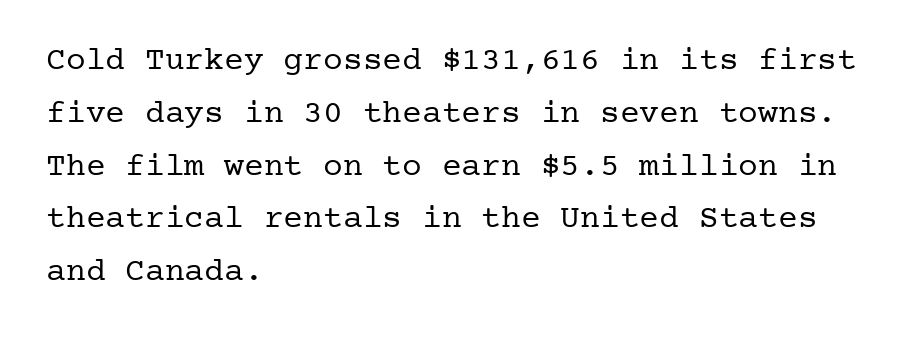
Vertical strokes here are truly vertical. The line-height multiplier appears to be the usual default. The space beneath each line is pristine and unruled. The characters are drawn with everyday or finer stroke widths.
